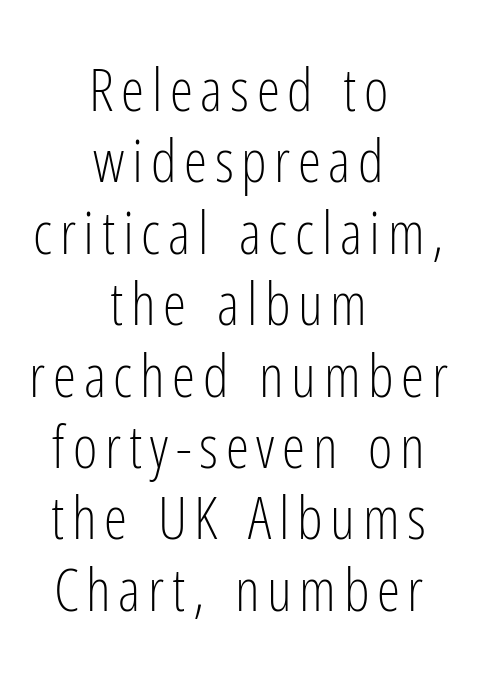
Q: Is the text bold? A: No.
Q: Is the text italic (slanted)? A: No, it is upright.
Q: Is the typeface a serif or a sans-serif typeface? A: Sans-serif.
Q: Is the text underlined? A: No.
Q: How is the paragraph aligned? A: Centered.
Q: Width (condensed, normal, or wide)? A: Condensed.
Q: Stroke contrast? A: Low.
Q: x-height? A: Medium.
Q: Monospaced? A: No.
